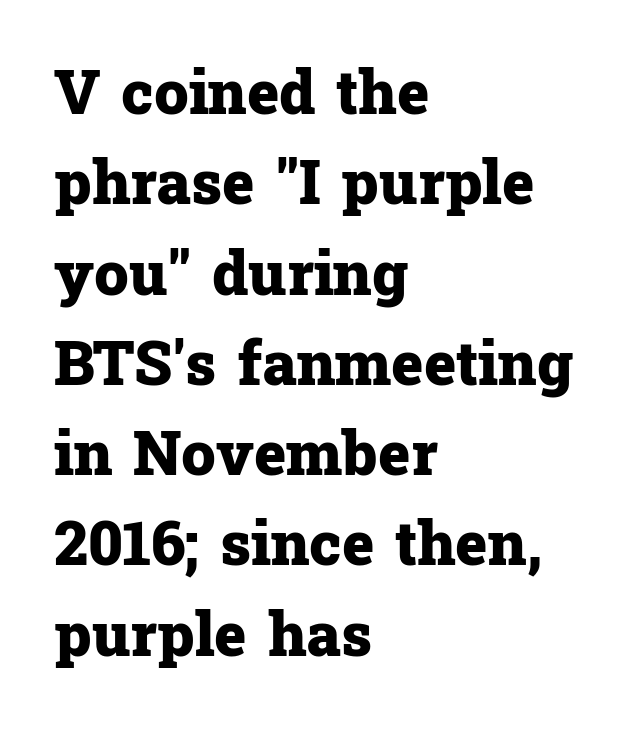
Q: Is the text bold? A: Yes.
Q: Is the text italic (slanted)? A: No, it is upright.
Q: Is the typeface a serif or a sans-serif typeface? A: Serif.
Q: Is the text underlined? A: No.
Q: How is the paragraph aligned? A: Left-aligned.
Q: Is the spacing between letters normal or unusually wide? A: Normal.
Q: Is the spacing between lines tight, normal or loose? A: Normal.
Q: Width (condensed, normal, or wide)? A: Normal.
Q: Stroke contrast? A: Low.
Q: x-height? A: Medium.
Q: Monospaced? A: No.
